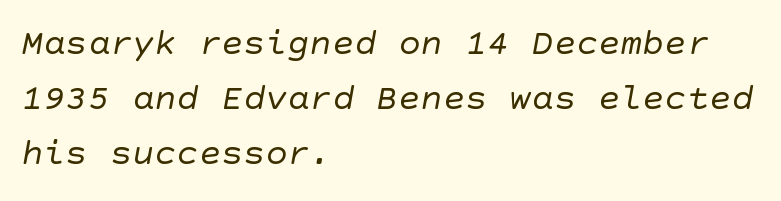
Unlike a traditional serif, this face leaves its strokes unadorned. Rule under the text: the space is simply empty. Students, note that the glyphs here touch the page at normal intervals. Casual observation: everything's shoved over to the left.
